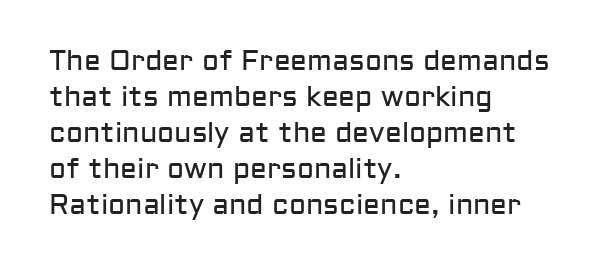
Q: Is the text bold? A: No.
Q: Is the text italic (slanted)? A: No, it is upright.
Q: Is the typeface a serif or a sans-serif typeface? A: Sans-serif.
Q: Is the text underlined? A: No.
Q: How is the paragraph aligned? A: Left-aligned.
Q: Is the spacing between letters normal or unusually wide? A: Normal.
Q: Is the spacing between lines tight, normal or loose? A: Normal.
Q: Width (condensed, normal, or wide)? A: Normal.
Q: Stroke contrast? A: Low.
Q: x-height? A: Medium.
Q: Monospaced? A: No.
